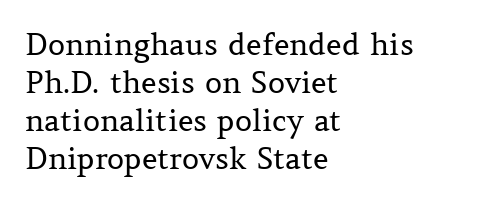
{"serif": "yes", "italic": "no", "bold": "no", "weight": "regular", "width": "normal", "stroke_contrast": "medium", "x_height": "medium", "monospaced": "no", "underline": "no", "align": "left", "line_spacing": "normal", "line_spacing_ratio": 1.27, "letter_spacing": "normal", "letter_spacing_em": 0.0, "glyph_px": 30}
